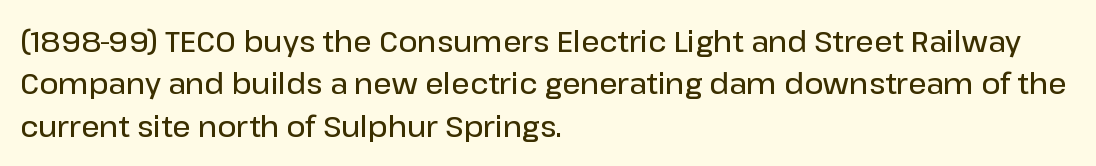
Q: Is the text bold? A: Semi-bold.
Q: Is the text italic (slanted)? A: No, it is upright.
Q: Is the typeface a serif or a sans-serif typeface? A: Sans-serif.
Q: Is the text underlined? A: No.
Q: How is the paragraph aligned? A: Left-aligned.
Q: Is the spacing between letters normal or unusually wide? A: Normal.
Q: Is the spacing between lines tight, normal or loose? A: Normal.
Q: Width (condensed, normal, or wide)? A: Normal.
Q: Stroke contrast? A: Low.
Q: x-height? A: Medium.
Q: Monospaced? A: No.
